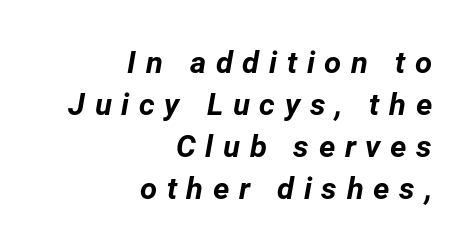
The image shows 31 px bold type, italic (leaning right); set right-aligned, normal line spacing (1.36x), unusually wide letter spacing (+0.31 em), not underlined; low stroke contrast and a medium x-height.
